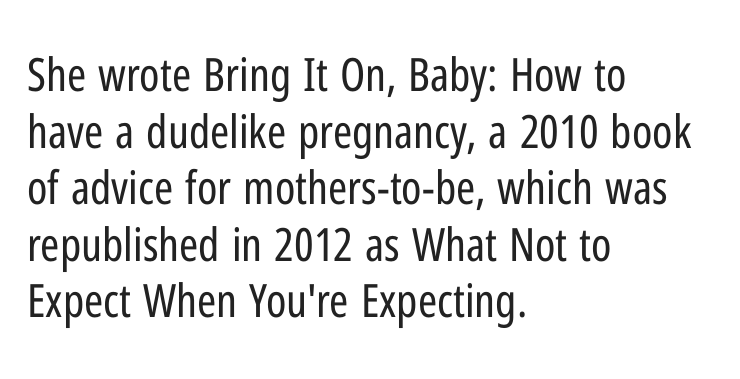
The image shows 46 px regular-weight, condensed sans-serif type, upright; set left-aligned, line spacing 1.23x, normal letter spacing, not underlined; low stroke contrast and a medium x-height.
